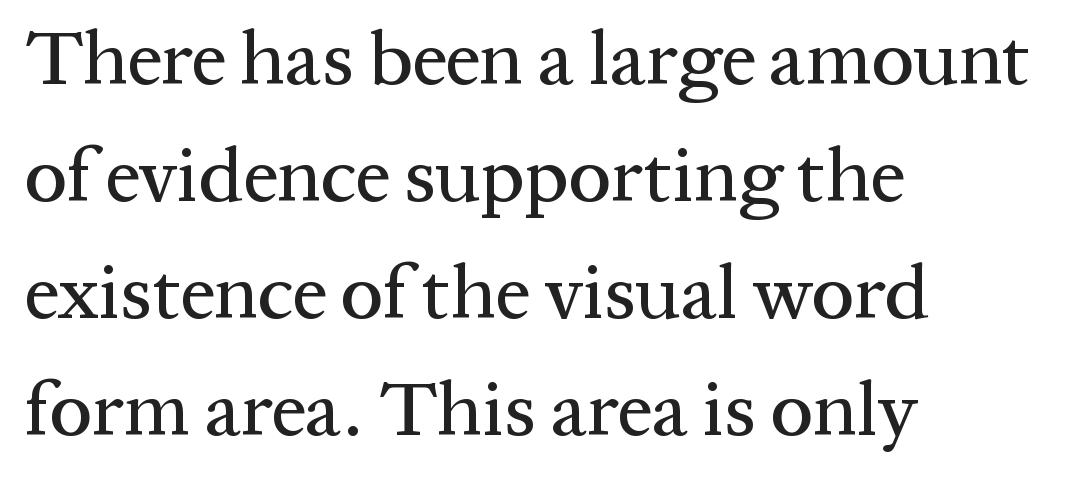
The image shows 77 px serif type, upright; set left-aligned, normal line spacing (1.52x), normal letter spacing, not underlined; medium stroke contrast and a medium x-height.
